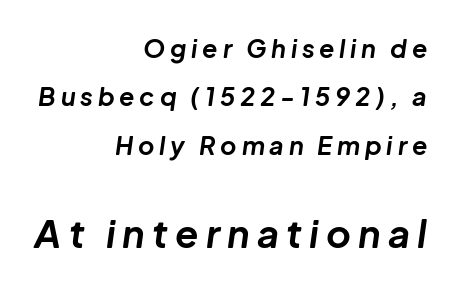
{"italic": "yes", "lean": "right", "slant_degrees": 8, "bold": "yes", "weight": "bold", "width": "normal", "stroke_contrast": "low", "x_height": "medium", "monospaced": "no", "underline": "no", "align": "right", "line_spacing": "loose", "line_spacing_ratio": 1.94, "larger_block": "second", "size_ratio": 1.52, "glyph_px": 38}
